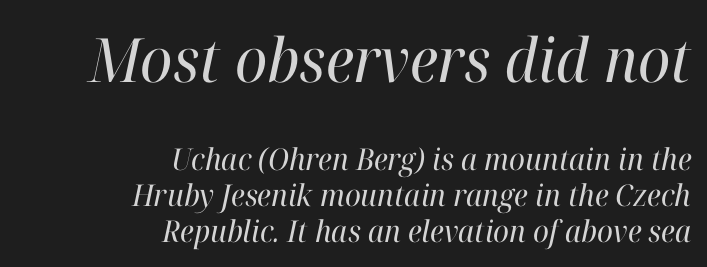
The whole block is typeset with a tilt. Unmarked baselines from the first word to the last. You could not count columns in this text — the font is proportionally spaced. This sample uses plain, unmodified letter spacing. This reads as an unemphasized weight, regular at the heaviest.
